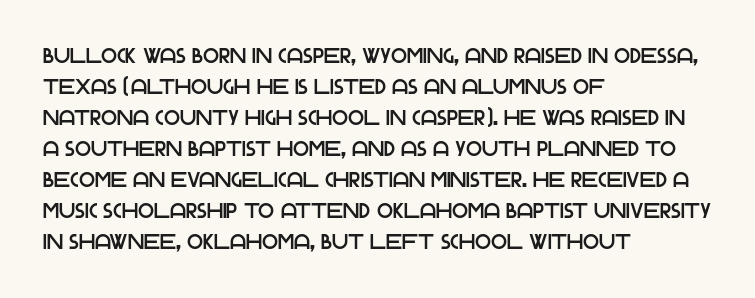
Does the copy run flush right? No — it runs flush left. The specimen reads as upright at a glance. Between one letter and the next there's only the usual sliver of space. The designer left line spacing at the default.
